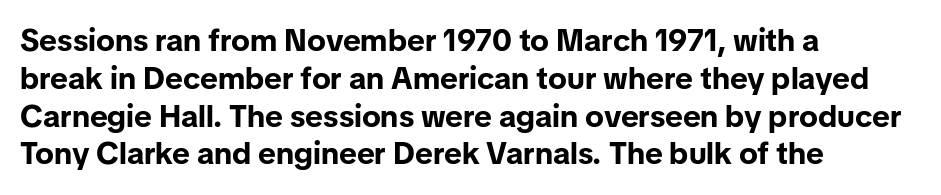
The passage shown has conventional tracking throughout. Note: no serifs on the glyphs. Every row of glyphs begins at an identical x-position on the left. Each row of text sits above clean, open space.
